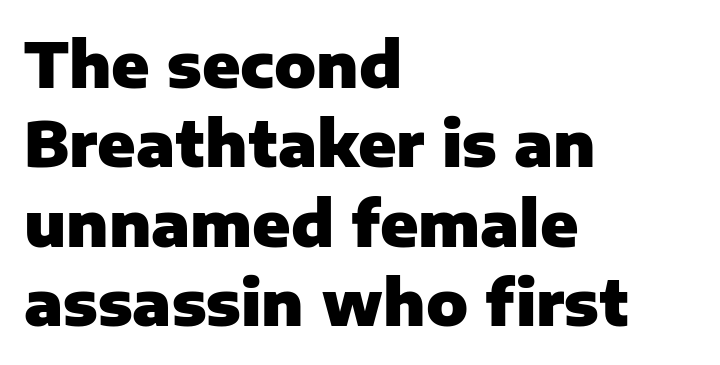
The image shows 62 px heavy sans-serif type, upright; set left-aligned, normal line spacing (1.28x), normal letter spacing, not underlined; low stroke contrast and a medium x-height.
